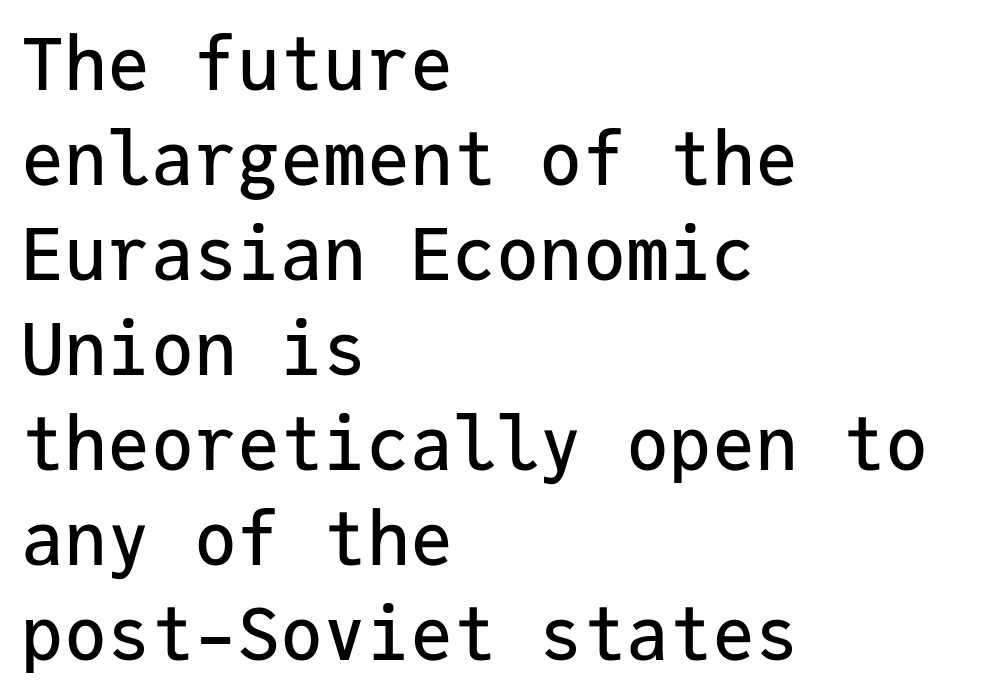
Q: Is the text italic (slanted)? A: No, it is upright.
Q: Is the typeface a serif or a sans-serif typeface? A: Sans-serif.
Q: Is the text underlined? A: No.
Q: How is the paragraph aligned? A: Left-aligned.
Q: Is the spacing between letters normal or unusually wide? A: Normal.
Q: Is the spacing between lines tight, normal or loose? A: Normal.
Q: Width (condensed, normal, or wide)? A: Normal.
Q: Stroke contrast? A: Low.
Q: x-height? A: Medium.
Q: Monospaced? A: Yes.
